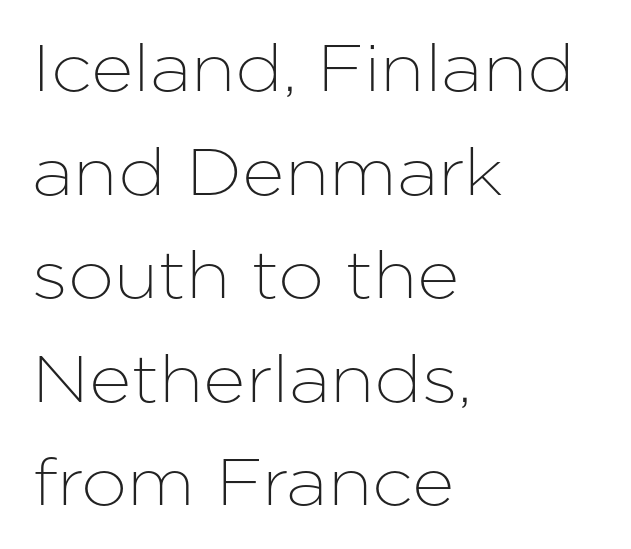
The font's upright variant was chosen for this text. Varying glyph widths throughout — classic text-font behaviour. All the whitespace from short lines collects on the right. Underlining? Definitely not there. The letterforms sit shoulder to shoulder at normal distance. Regular leading.
